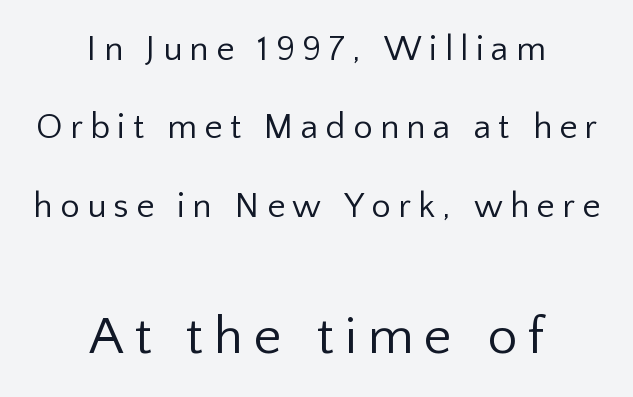
The image shows 53 px regular-weight sans-serif type, upright; set centered, loose line spacing (2.24x), unusually wide letter spacing (+0.21 em), not underlined; the second (bottom) block is 1.51x larger; low stroke contrast and a medium x-height.
